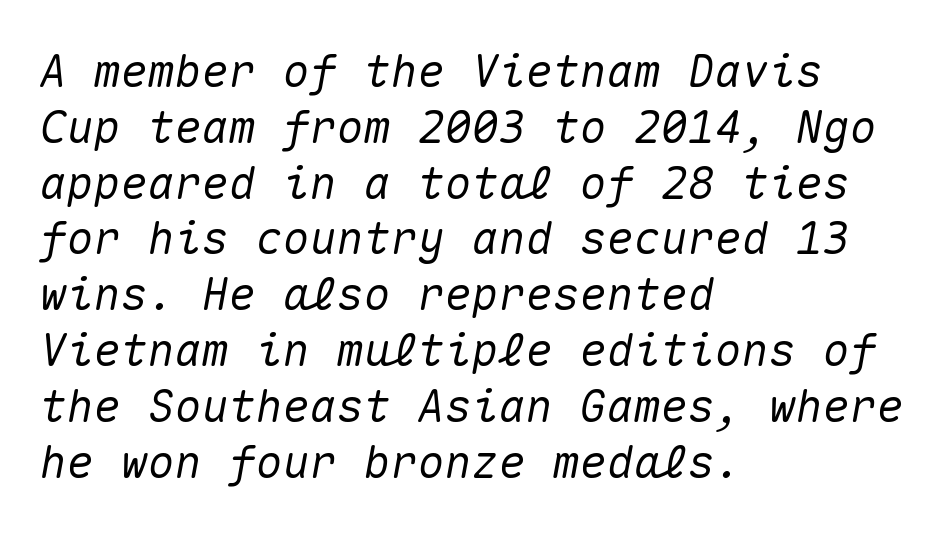
The image shows 45 px text type, italic (leaning right), monospaced; set left-aligned, line spacing 1.24x, normal letter spacing, not underlined; medium stroke contrast and a medium x-height.
